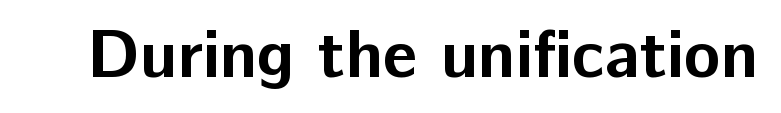
{"serif": "no", "italic": "no", "bold": "yes", "weight": "bold", "width": "normal", "stroke_contrast": "low", "x_height": "medium", "monospaced": "no", "underline": "no", "letter_spacing": "normal", "letter_spacing_em": 0.0, "glyph_px": 68}
